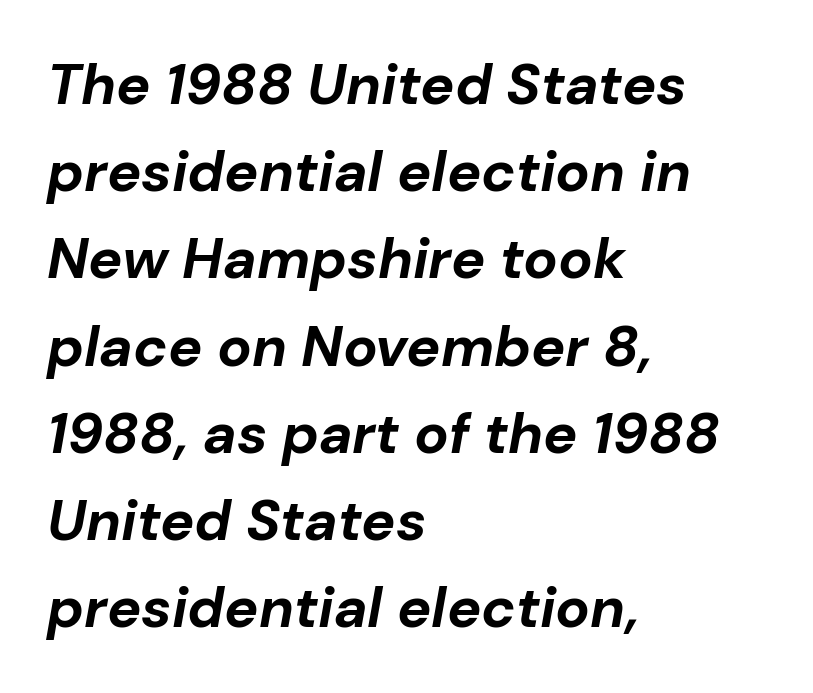
Q: Is the text bold? A: Yes.
Q: Is the text italic (slanted)? A: Yes, it leans right by about 10 degrees.
Q: Is the text underlined? A: No.
Q: How is the paragraph aligned? A: Left-aligned.
Q: Is the spacing between letters normal or unusually wide? A: Normal.
Q: Is the spacing between lines tight, normal or loose? A: Normal.
Q: Width (condensed, normal, or wide)? A: Normal.
Q: Stroke contrast? A: Low.
Q: x-height? A: Medium.
Q: Monospaced? A: No.
